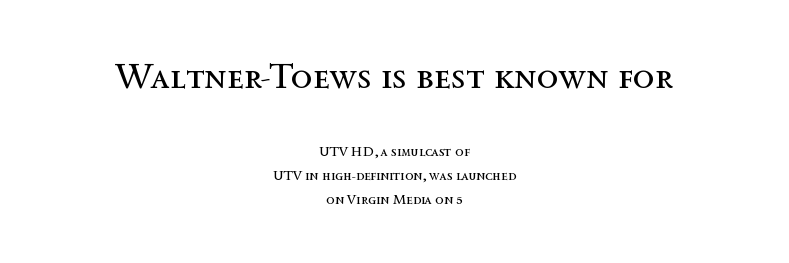
Which margin do the lines hug? Neither — every line sits in the middle. Each stroke keeps to a modest, everyday thickness or less. The letters advance in unequal steps, a hallmark of proportional type. Notice how the stems are strictly vertical — no italics here.
